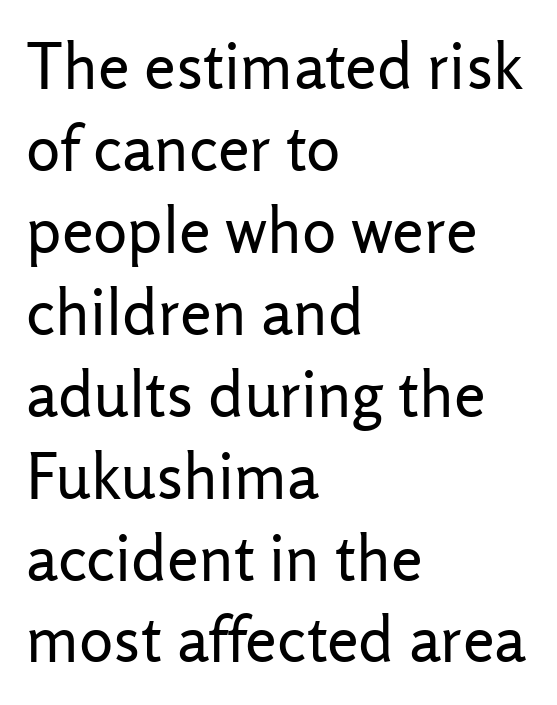
The image shows 64 px regular-weight sans-serif type, upright; set left-aligned, normal line spacing (1.28x), normal letter spacing, not underlined; low stroke contrast and a medium x-height.
